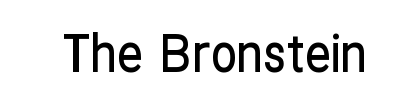
{"serif": "no", "italic": "no", "width": "condensed", "stroke_contrast": "low", "x_height": "medium", "monospaced": "no", "underline": "no", "letter_spacing": "normal", "letter_spacing_em": 0.0, "glyph_px": 52}
